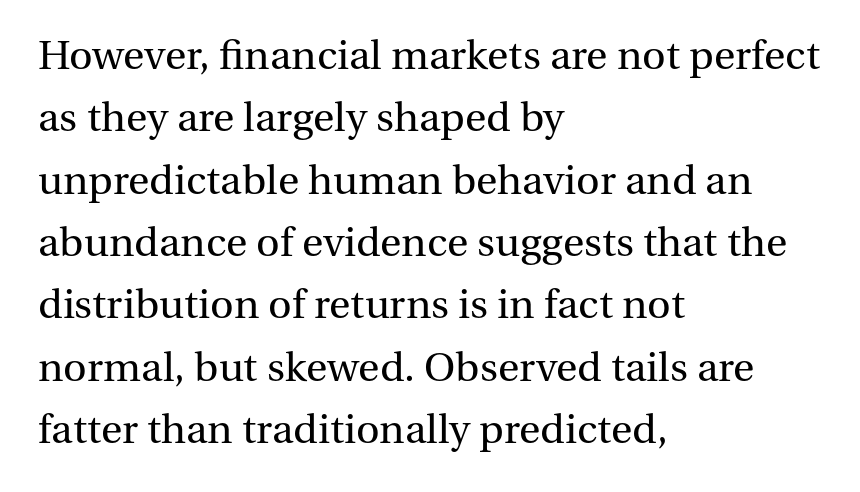
Q: Is the text bold? A: No.
Q: Is the text italic (slanted)? A: No, it is upright.
Q: Is the typeface a serif or a sans-serif typeface? A: Serif.
Q: Is the text underlined? A: No.
Q: How is the paragraph aligned? A: Left-aligned.
Q: Is the spacing between letters normal or unusually wide? A: Normal.
Q: Is the spacing between lines tight, normal or loose? A: Normal.
Q: Width (condensed, normal, or wide)? A: Normal.
Q: Stroke contrast? A: Medium.
Q: x-height? A: Medium.
Q: Monospaced? A: No.
